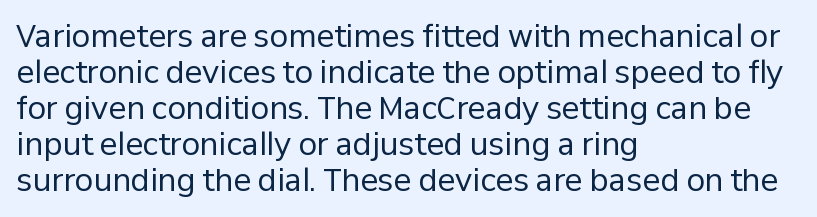
The image shows 30 px regular-weight sans-serif type, upright; set left-aligned, line spacing 1.2x, normal letter spacing, not underlined; low stroke contrast and a medium x-height.
